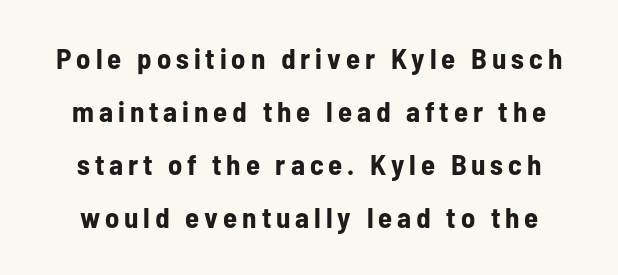
Q: Is the text bold? A: Yes.
Q: Is the text italic (slanted)? A: No, it is upright.
Q: Is the typeface a serif or a sans-serif typeface? A: Sans-serif.
Q: Is the text underlined? A: No.
Q: Width (condensed, normal, or wide)? A: Condensed.
Q: Stroke contrast? A: Low.
Q: x-height? A: Medium.
Q: Monospaced? A: No.
